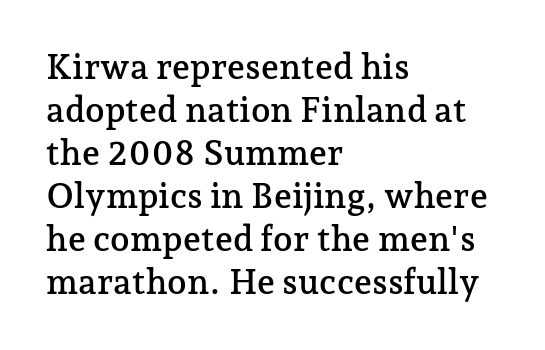
Q: Is the text italic (slanted)? A: No, it is upright.
Q: Is the typeface a serif or a sans-serif typeface? A: Serif.
Q: Is the text underlined? A: No.
Q: How is the paragraph aligned? A: Left-aligned.
Q: Is the spacing between letters normal or unusually wide? A: Normal.
Q: Width (condensed, normal, or wide)? A: Normal.
Q: Stroke contrast? A: Low.
Q: x-height? A: Medium.
Q: Monospaced? A: No.
